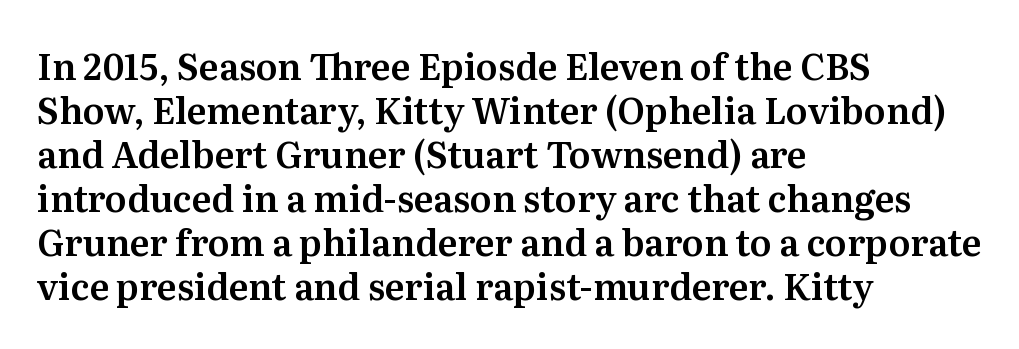
The image shows 36 px serif type, upright; set left-aligned, line spacing 1.22x, normal letter spacing, not underlined; medium stroke contrast and a medium x-height.
